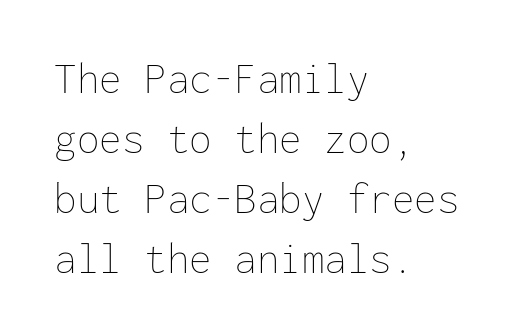
{"italic": "no", "bold": "no", "weight": "thin", "width": "normal", "stroke_contrast": "low", "x_height": "medium", "monospaced": "yes", "underline": "no", "align": "left", "line_spacing": "normal", "line_spacing_ratio": 1.33, "letter_spacing": "normal", "letter_spacing_em": 0.0, "glyph_px": 45}
